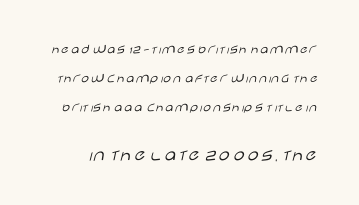
The image shows 20 px text type; set loose line spacing (2.07x), normal letter spacing, not underlined; the second (bottom) block is 1.43x larger.
